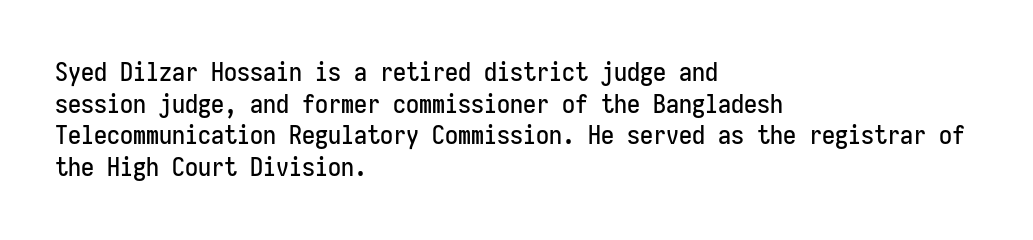
Q: Is the text italic (slanted)? A: No, it is upright.
Q: Is the text underlined? A: No.
Q: How is the paragraph aligned? A: Left-aligned.
Q: Is the spacing between letters normal or unusually wide? A: Normal.
